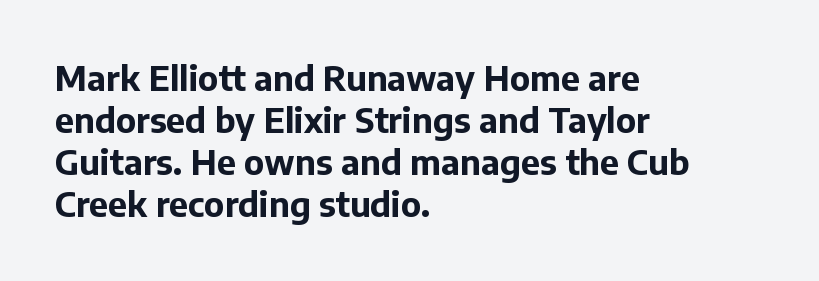
{"serif": "no", "italic": "no", "bold": "yes", "weight": "bold", "width": "normal", "stroke_contrast": "low", "x_height": "medium", "monospaced": "no", "underline": "no", "align": "left", "line_spacing_ratio": 1.24, "letter_spacing": "normal", "letter_spacing_em": 0.0, "glyph_px": 34}
